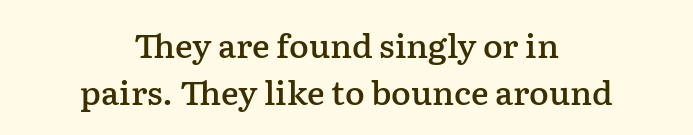
Q: Is the text bold? A: Semi-bold.
Q: Is the text italic (slanted)? A: No, it is upright.
Q: Is the typeface a serif or a sans-serif typeface? A: Serif.
Q: Is the text underlined? A: No.
Q: How is the paragraph aligned? A: Centered.
Q: Is the spacing between letters normal or unusually wide? A: Normal.
Q: Is the spacing between lines tight, normal or loose? A: Normal.
Q: Width (condensed, normal, or wide)? A: Normal.
Q: Stroke contrast? A: Low.
Q: x-height? A: Medium.
Q: Monospaced? A: No.
